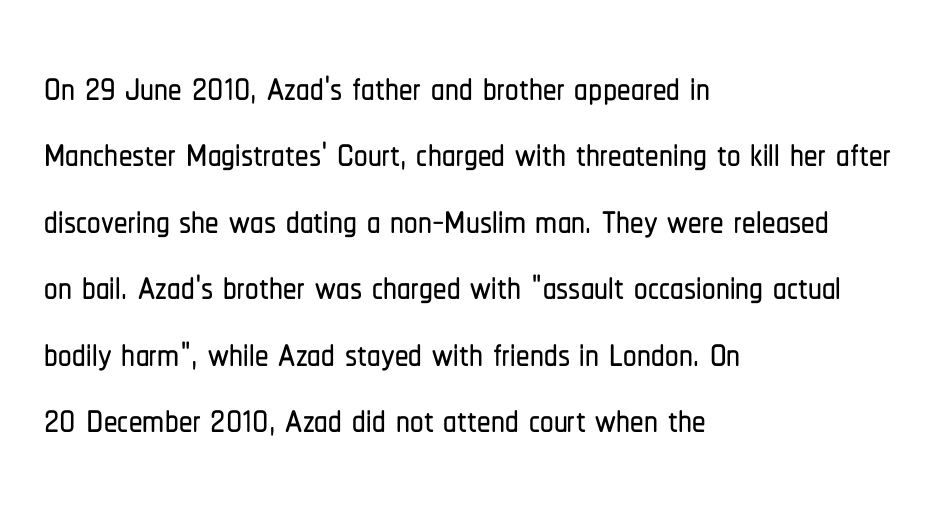
The image shows 54 px condensed sans-serif type, upright; set left-aligned, line spacing 1.23x, normal letter spacing, not underlined; low stroke contrast and a medium x-height.
